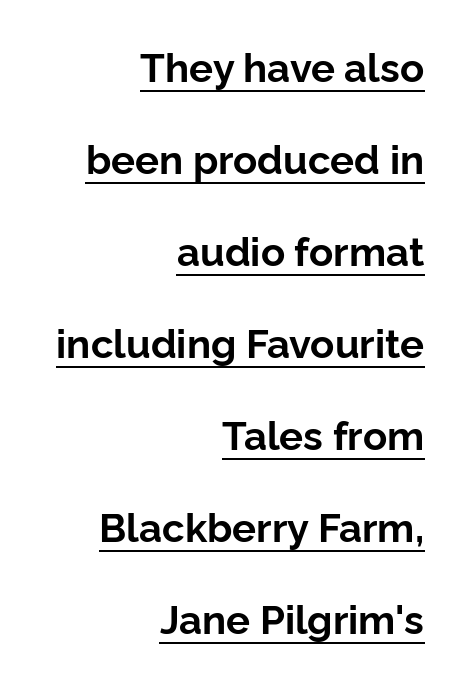
Q: Is the text bold? A: Yes.
Q: Is the text italic (slanted)? A: No, it is upright.
Q: Is the typeface a serif or a sans-serif typeface? A: Sans-serif.
Q: Is the text underlined? A: Yes.
Q: How is the paragraph aligned? A: Right-aligned.
Q: Is the spacing between letters normal or unusually wide? A: Normal.
Q: Is the spacing between lines tight, normal or loose? A: Loose.
Q: Width (condensed, normal, or wide)? A: Normal.
Q: Stroke contrast? A: Low.
Q: x-height? A: Medium.
Q: Monospaced? A: No.
